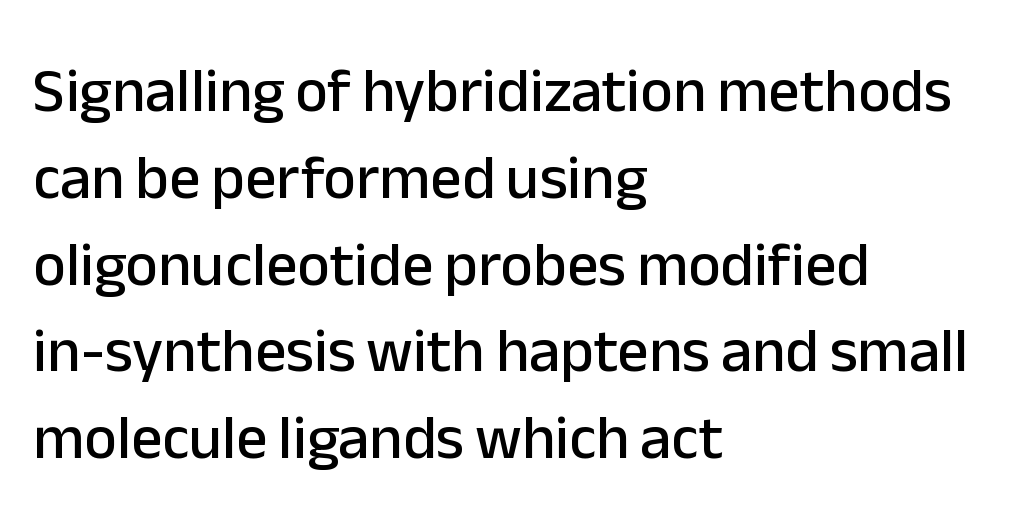
{"serif": "no", "italic": "no", "width": "normal", "stroke_contrast": "low", "x_height": "medium", "monospaced": "no", "underline": "no", "align": "left", "line_spacing": "normal", "line_spacing_ratio": 1.4, "letter_spacing": "normal", "letter_spacing_em": 0.0, "glyph_px": 62}
